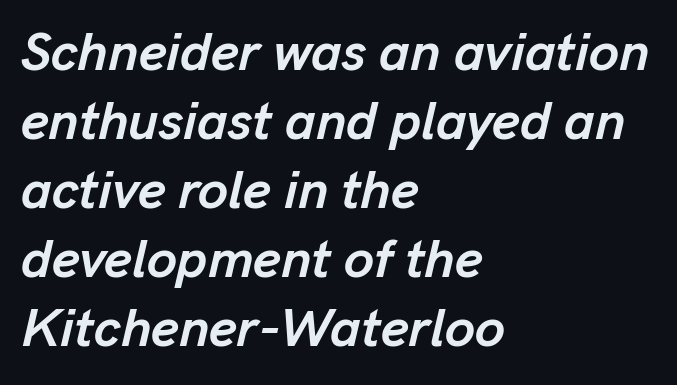
Q: Is the text bold? A: Yes.
Q: Is the text italic (slanted)? A: Yes, it leans right by about 13 degrees.
Q: Is the text underlined? A: No.
Q: How is the paragraph aligned? A: Left-aligned.
Q: Is the spacing between letters normal or unusually wide? A: Normal.
Q: Is the spacing between lines tight, normal or loose? A: Normal.
Q: Width (condensed, normal, or wide)? A: Normal.
Q: Stroke contrast? A: Low.
Q: x-height? A: Medium.
Q: Monospaced? A: No.
